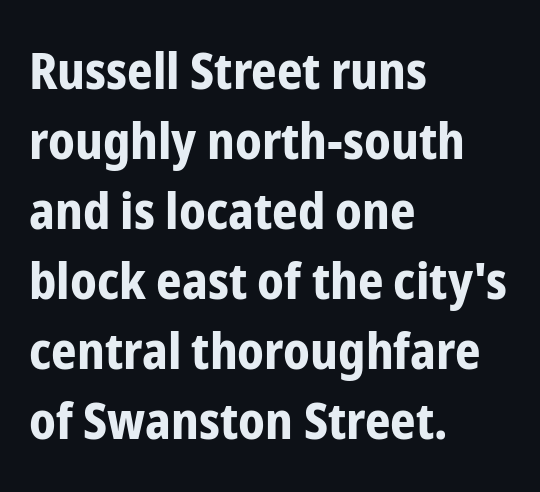
The image shows 50 px bold, condensed sans-serif type, upright; set left-aligned, normal line spacing (1.4x), normal letter spacing, not underlined; low stroke contrast and a medium x-height.
